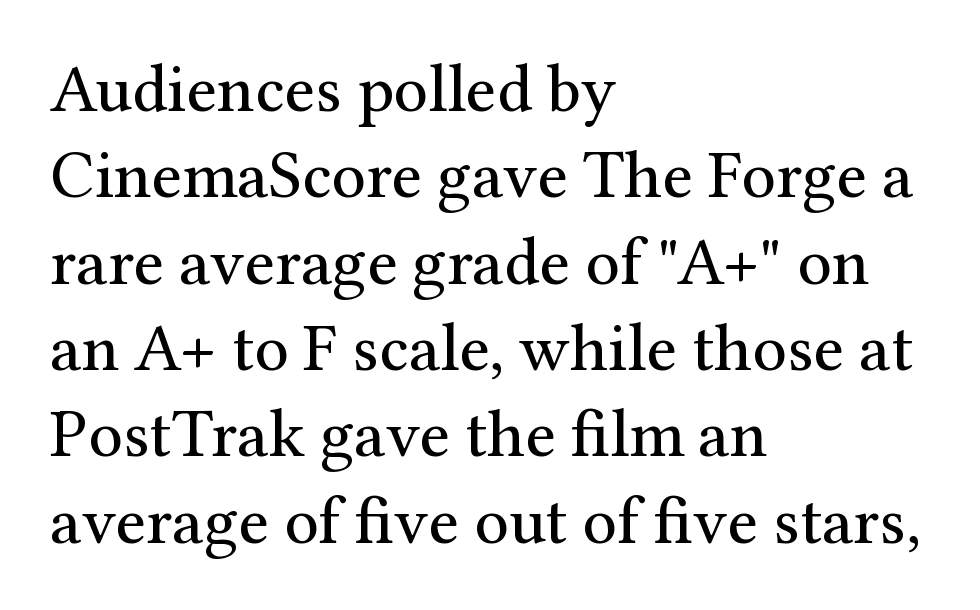
On a weight scale, this lands at 450 or below. Vertically, the passage feels balanced, rows spaced as you'd expect. The typography opts for an upright posture over an oblique one. Are there feet on the stems? There are — it's a serif.
